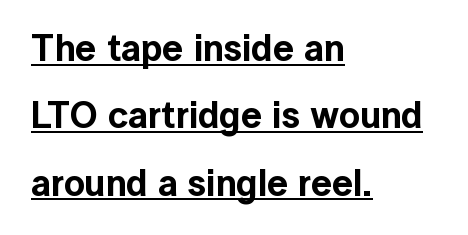
The letters advance in unequal steps, a hallmark of proportional type. The typesetter has applied underlining to the passage shown. Quick note: not italic, upright. Grotesque or geometric, the face here clearly has no serifs.
